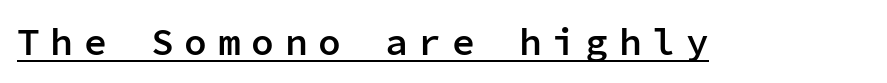
Q: Is the text bold? A: Semi-bold.
Q: Is the text italic (slanted)? A: No, it is upright.
Q: Is the typeface a serif or a sans-serif typeface? A: Sans-serif.
Q: Is the text underlined? A: Yes.
Q: Is the spacing between letters normal or unusually wide? A: Unusually wide.
Q: Width (condensed, normal, or wide)? A: Normal.
Q: Stroke contrast? A: Low.
Q: x-height? A: Medium.
Q: Monospaced? A: Yes.
